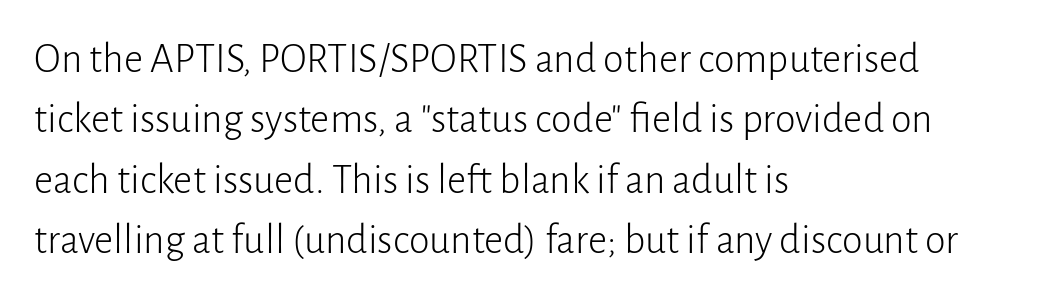
{"serif": "no", "italic": "no", "bold": "no", "weight": "light", "width": "normal", "stroke_contrast": "low", "x_height": "medium", "monospaced": "no", "underline": "no", "align": "left", "line_spacing": "normal", "line_spacing_ratio": 1.44, "letter_spacing": "normal", "letter_spacing_em": 0.0, "glyph_px": 42}
